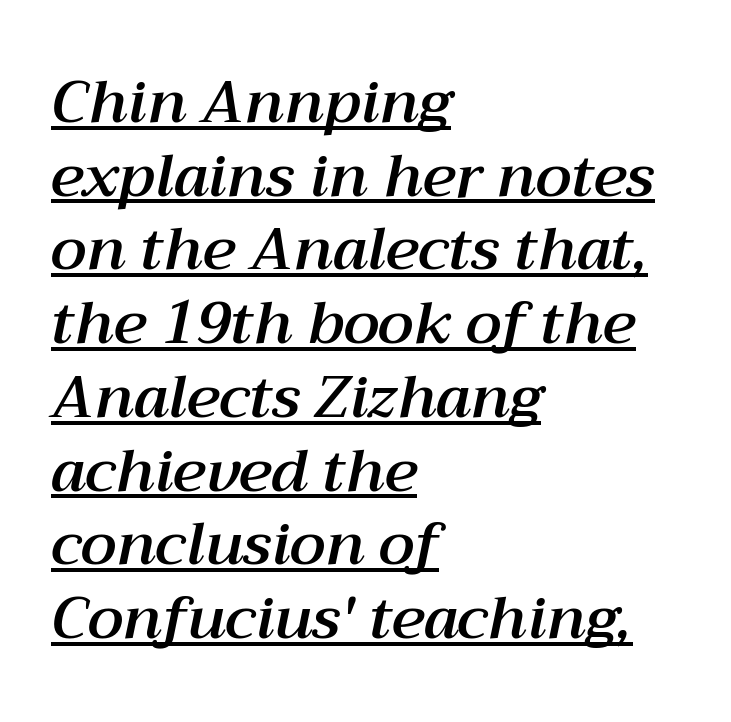
Q: Is the text italic (slanted)? A: Yes, it leans right by about 12 degrees.
Q: Is the text underlined? A: Yes.
Q: How is the paragraph aligned? A: Left-aligned.
Q: Is the spacing between letters normal or unusually wide? A: Normal.
Q: Is the spacing between lines tight, normal or loose? A: Normal.
Q: Width (condensed, normal, or wide)? A: Normal.
Q: Stroke contrast? A: Medium.
Q: x-height? A: Medium.
Q: Monospaced? A: No.
